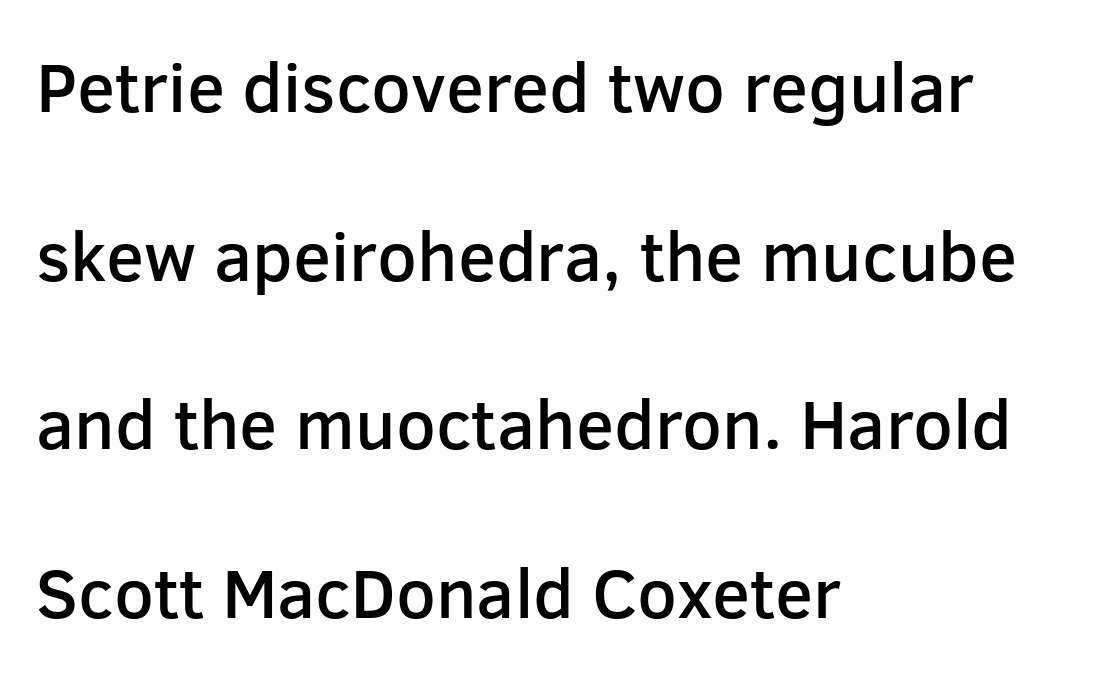
Q: Is the text bold? A: Semi-bold.
Q: Is the text italic (slanted)? A: No, it is upright.
Q: Is the typeface a serif or a sans-serif typeface? A: Sans-serif.
Q: Is the text underlined? A: No.
Q: How is the paragraph aligned? A: Left-aligned.
Q: Is the spacing between letters normal or unusually wide? A: Normal.
Q: Is the spacing between lines tight, normal or loose? A: Loose.
Q: Width (condensed, normal, or wide)? A: Normal.
Q: Stroke contrast? A: Low.
Q: x-height? A: Medium.
Q: Monospaced? A: No.
